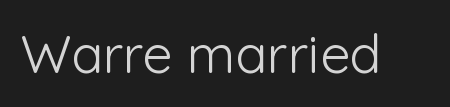
{"serif": "no", "italic": "no", "bold": "no", "weight": "light", "width": "normal", "stroke_contrast": "low", "x_height": "medium", "monospaced": "no", "underline": "no", "letter_spacing": "normal", "letter_spacing_em": 0.0, "glyph_px": 53}
